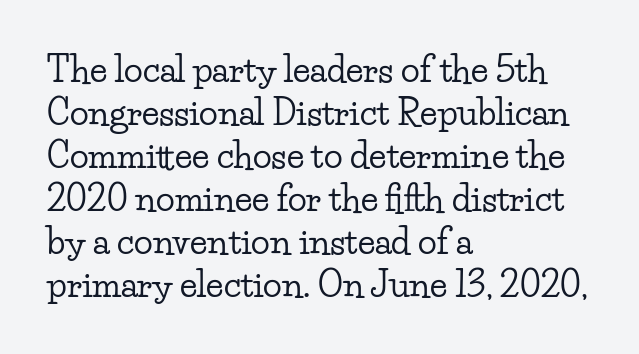
The image shows 35 px wide serif type, upright; set left-aligned, line spacing 1.23x, normal letter spacing, not underlined; low stroke contrast and a small x-height.
